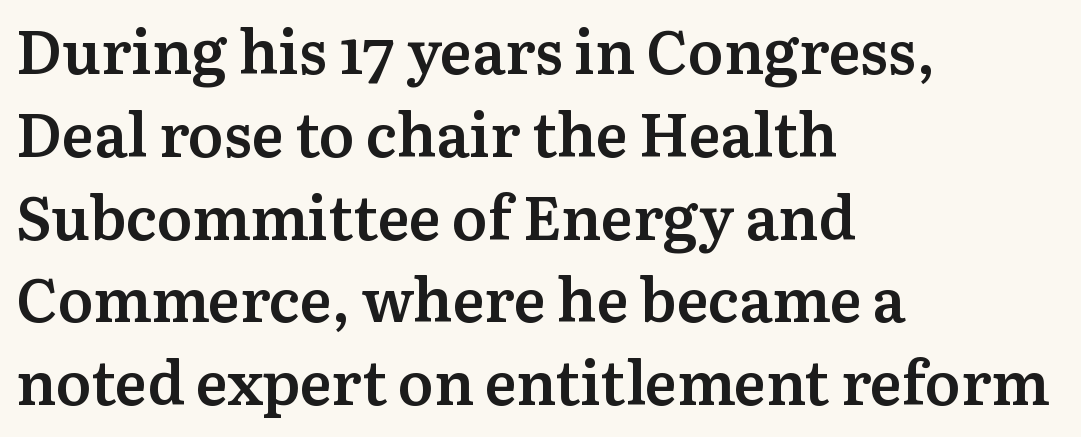
{"serif": "yes", "italic": "no", "bold": "semi", "weight": "semibold", "width": "normal", "stroke_contrast": "medium", "x_height": "medium", "monospaced": "no", "underline": "no", "align": "left", "line_spacing": "normal", "line_spacing_ratio": 1.38, "letter_spacing": "normal", "letter_spacing_em": 0.0, "glyph_px": 60}
